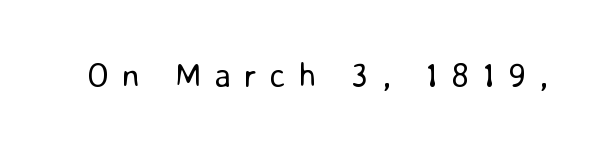
The image shows 34 px regular-weight sans-serif type, upright; set unusually wide letter spacing (+0.37 em), not underlined; low stroke contrast and a medium x-height.
